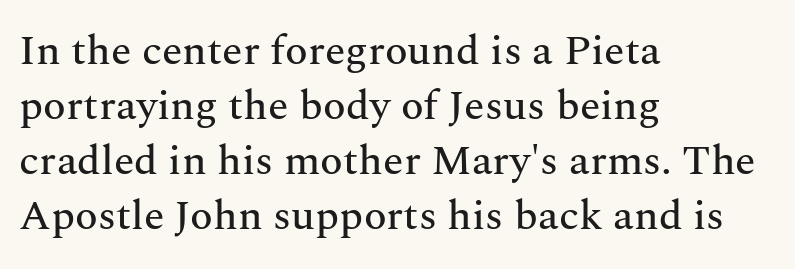
Between one letter and the next there's only the usual sliver of space. Type style note: has serifs. Baseline-to-baseline distance is the conventional proportion of letter height. Horizontal alignment here is leftward, the default for most running prose.
